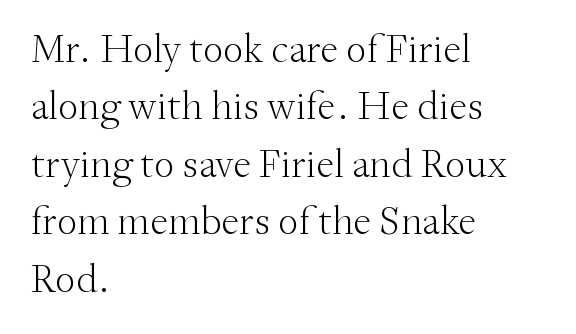
This is not heavy type; no bold has been used. Any mark beneath the type? The region is blank. The passage shown is typed in a proportional face where columns would drift. You can tell from the footed stems that serif type was used.
